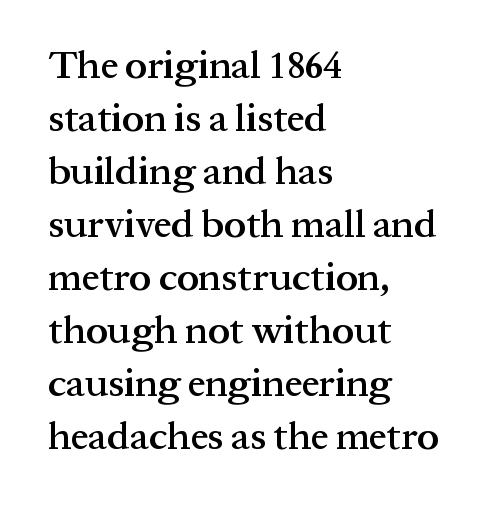
The image shows 39 px semibold serif type, upright; set left-aligned, normal line spacing (1.36x), normal letter spacing, not underlined; medium stroke contrast and a medium x-height.
